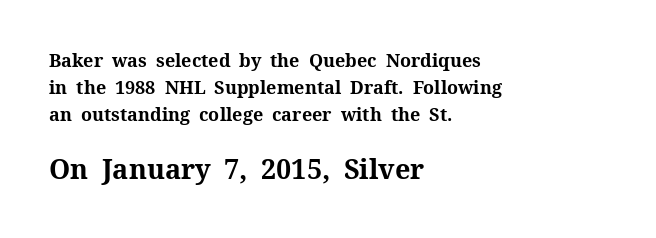
The image shows 27 px bold type, upright; set left-aligned, normal line spacing (1.51x), normal letter spacing, not underlined; the second (bottom) block is 1.5x larger.
